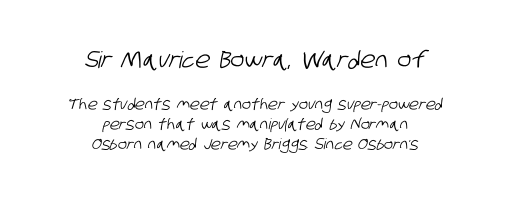
The image shows 23 px text type; set centered, normal line spacing (1.34x), normal letter spacing, not underlined; the first (top) block is 1.53x larger.
